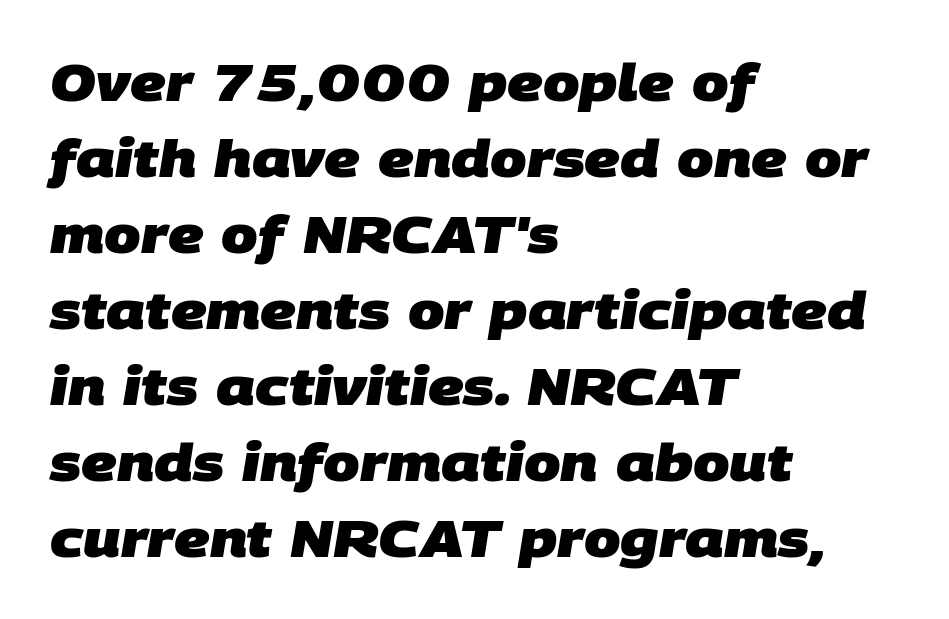
{"serif": "no", "bold": "yes", "weight": "heavy", "width": "normal", "stroke_contrast": "low", "x_height": "large", "monospaced": "no", "underline": "no", "align": "left", "line_spacing": "normal", "line_spacing_ratio": 1.46, "letter_spacing": "normal", "letter_spacing_em": 0.0, "glyph_px": 52}
